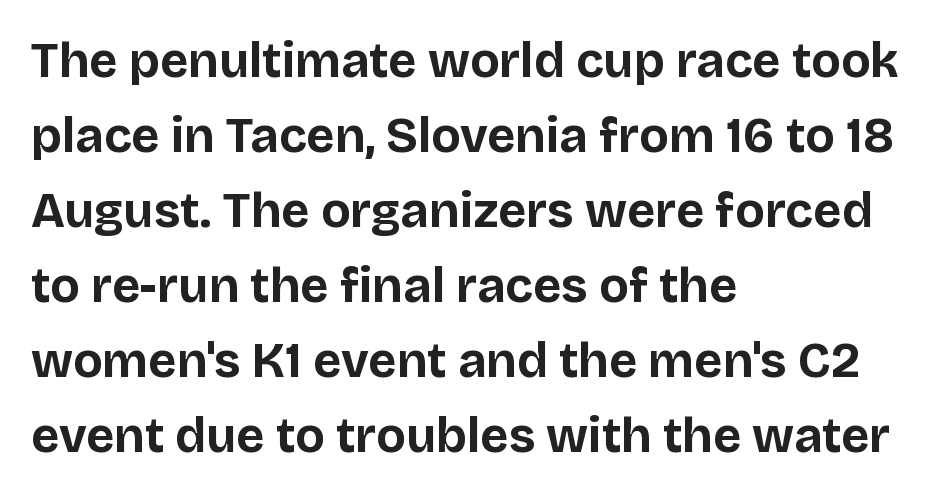
Q: Is the text bold? A: Yes.
Q: Is the text italic (slanted)? A: No, it is upright.
Q: Is the typeface a serif or a sans-serif typeface? A: Sans-serif.
Q: Is the text underlined? A: No.
Q: How is the paragraph aligned? A: Left-aligned.
Q: Is the spacing between letters normal or unusually wide? A: Normal.
Q: Is the spacing between lines tight, normal or loose? A: Normal.
Q: Width (condensed, normal, or wide)? A: Normal.
Q: Stroke contrast? A: Low.
Q: x-height? A: Large.
Q: Monospaced? A: No.
